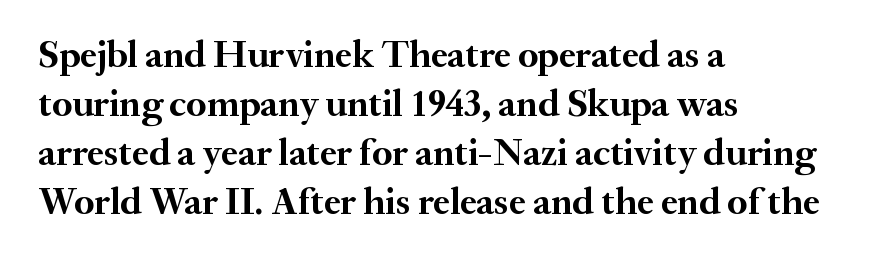
The image shows 38 px semibold serif type, upright; set left-aligned, normal line spacing (1.29x), normal letter spacing, not underlined; medium stroke contrast and a small x-height.
